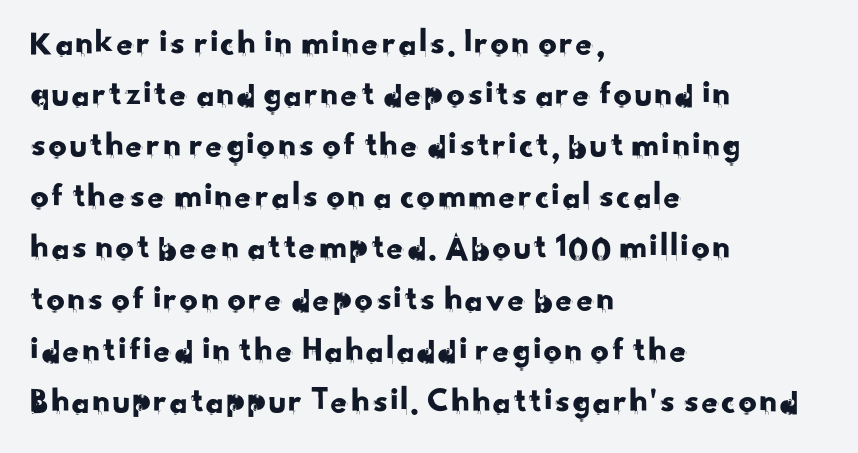
{"serif": "no", "width": "normal", "stroke_contrast": "low", "x_height": "small", "monospaced": "no", "underline": "no", "align": "left", "line_spacing": "normal", "line_spacing_ratio": 1.42, "letter_spacing": "normal", "letter_spacing_em": 0.0, "glyph_px": 36}
